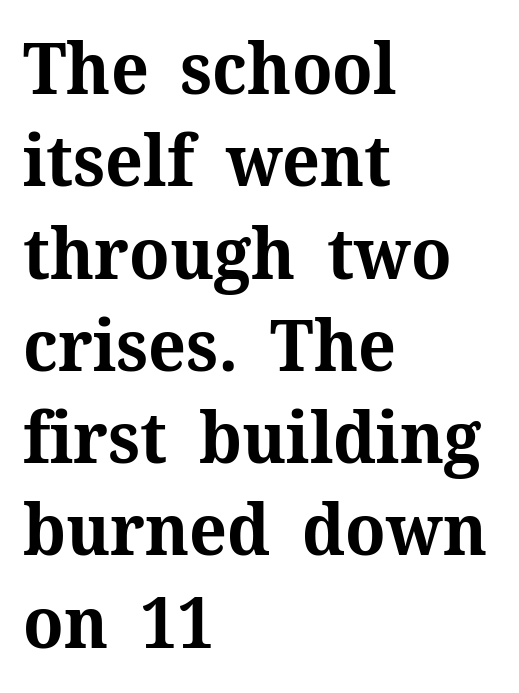
{"serif": "yes", "italic": "no", "bold": "yes", "weight": "bold", "width": "normal", "stroke_contrast": "medium", "x_height": "medium", "monospaced": "no", "underline": "no", "align": "left", "line_spacing": "normal", "line_spacing_ratio": 1.3, "letter_spacing": "normal", "letter_spacing_em": 0.0, "glyph_px": 71}
